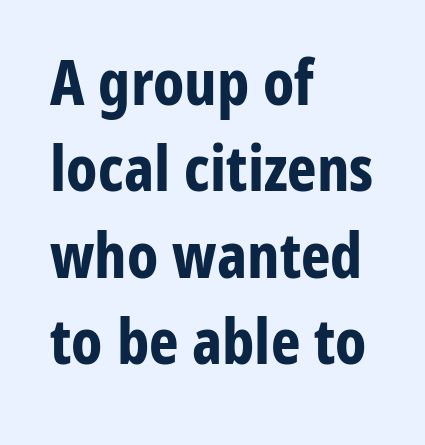
{"serif": "no", "italic": "no", "bold": "yes", "weight": "bold", "width": "condensed", "stroke_contrast": "low", "x_height": "medium", "monospaced": "no", "underline": "no", "align": "left", "line_spacing": "normal", "line_spacing_ratio": 1.37, "letter_spacing": "normal", "letter_spacing_em": 0.0, "glyph_px": 63}
